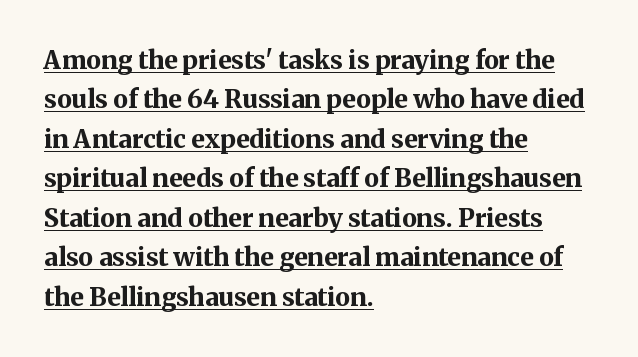
Where is the straight margin? On the left. Does a line run under the words? Yes, clearly. Observe the ordinary spacing: letters are neighbours, not strangers. Notice how thick the strokes are: this is what a full bold looks like. A normal amount of white space separates one row of letters from the next. Ascenders rise straight up at ninety degrees.
